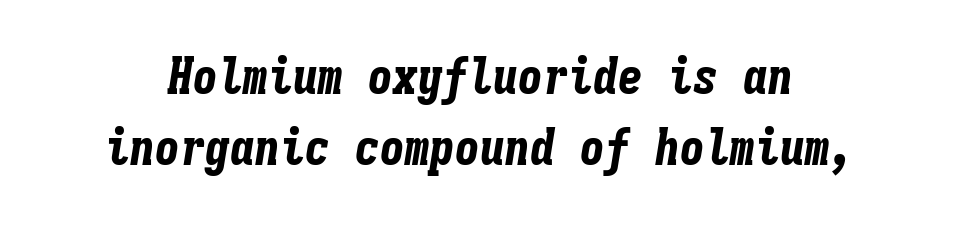
Q: Is the text bold? A: Yes.
Q: Is the text italic (slanted)? A: Yes, it leans right by about 9 degrees.
Q: Is the text underlined? A: No.
Q: Is the spacing between letters normal or unusually wide? A: Normal.
Q: Is the spacing between lines tight, normal or loose? A: Normal.
Q: Width (condensed, normal, or wide)? A: Condensed.
Q: Stroke contrast? A: Low.
Q: x-height? A: Medium.
Q: Monospaced? A: Yes.
